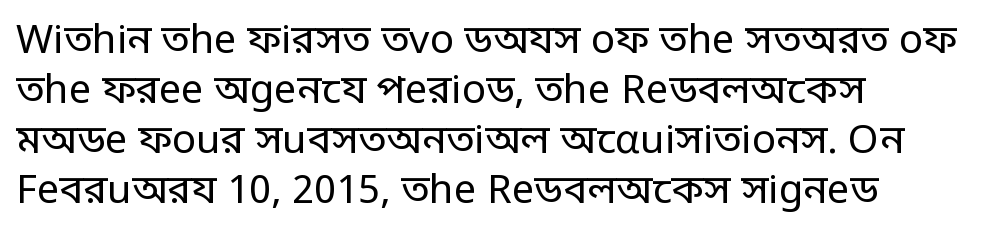
{"serif": "no", "italic": "no", "bold": "no", "weight": "regular", "width": "condensed", "stroke_contrast": "low", "monospaced": "no", "underline": "no", "align": "left", "line_spacing": "normal", "line_spacing_ratio": 1.25, "letter_spacing": "normal", "letter_spacing_em": 0.0, "glyph_px": 40}
